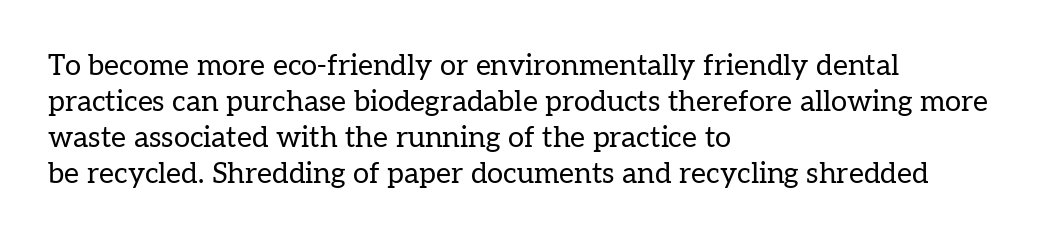
{"serif": "yes", "italic": "no", "bold": "no", "weight": "regular", "width": "normal", "stroke_contrast": "low", "x_height": "medium", "monospaced": "no", "underline": "no", "align": "left", "line_spacing_ratio": 1.24, "letter_spacing": "normal", "letter_spacing_em": 0.0, "glyph_px": 29}
